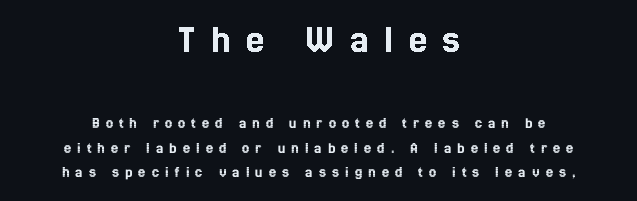
The passage shown is typed in a proportional face where columns would drift. The specimen omits any rule beneath the text block's lines. Here the first block reads like a headline and the second like body copy. The typesetter chose a symmetrical, centered arrangement here. The line texture is sparse and dotted thanks to wide tracking.
